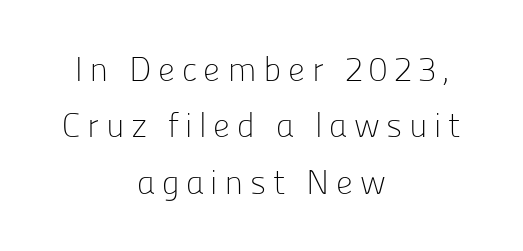
{"serif": "no", "italic": "no", "bold": "no", "weight": "light", "width": "normal", "stroke_contrast": "low", "x_height": "medium", "monospaced": "no", "underline": "no", "align": "center", "line_spacing": "normal", "line_spacing_ratio": 1.66, "glyph_px": 34}
